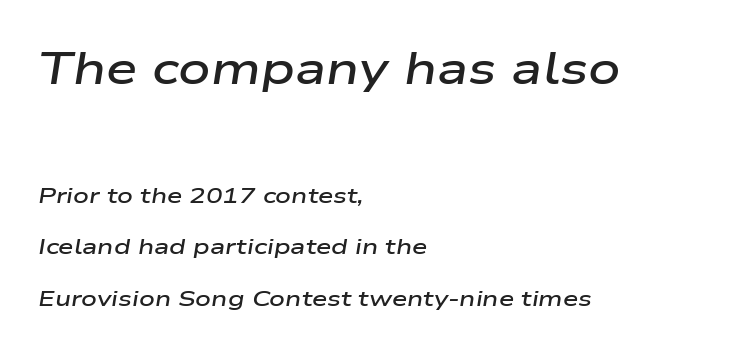
Q: Is the text bold? A: Semi-bold.
Q: Is the text italic (slanted)? A: Yes, it leans right by about 9 degrees.
Q: Is the text underlined? A: No.
Q: How is the paragraph aligned? A: Left-aligned.
Q: Is the spacing between letters normal or unusually wide? A: Normal.
Q: Is the spacing between lines tight, normal or loose? A: Loose.
Q: Which block of text is set in a larger size, the first (top) or the second (bottom)? A: The first (top) one.
Q: Width (condensed, normal, or wide)? A: Wide.
Q: Stroke contrast? A: Low.
Q: x-height? A: Medium.
Q: Monospaced? A: No.
